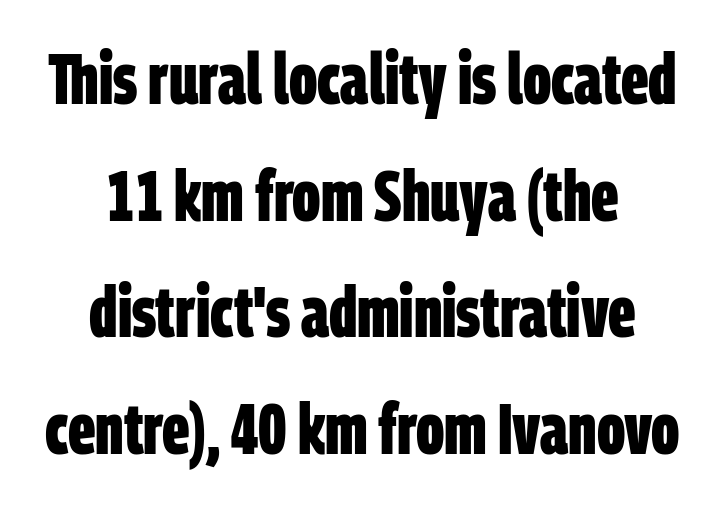
The image shows 72 px bold, condensed sans-serif type; set centered, normal line spacing (1.62x), normal letter spacing, not underlined; low stroke contrast and a large x-height.
